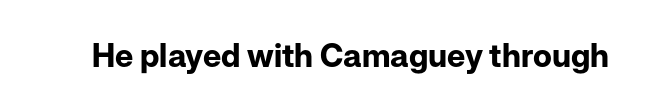
{"serif": "no", "italic": "no", "bold": "yes", "weight": "bold", "width": "normal", "stroke_contrast": "low", "x_height": "medium", "monospaced": "no", "underline": "no", "letter_spacing": "normal", "letter_spacing_em": 0.0, "glyph_px": 32}
